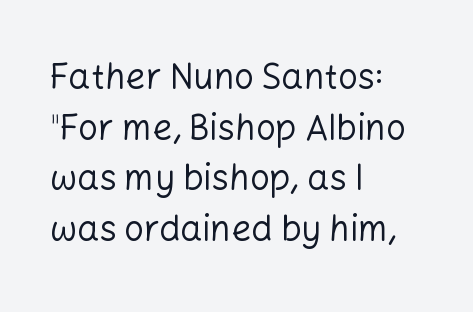
Q: Is the text bold? A: No.
Q: Is the text italic (slanted)? A: No, it is upright.
Q: Is the typeface a serif or a sans-serif typeface? A: Sans-serif.
Q: Is the text underlined? A: No.
Q: How is the paragraph aligned? A: Left-aligned.
Q: Is the spacing between letters normal or unusually wide? A: Normal.
Q: Is the spacing between lines tight, normal or loose? A: Normal.
Q: Width (condensed, normal, or wide)? A: Normal.
Q: Stroke contrast? A: Low.
Q: x-height? A: Medium.
Q: Monospaced? A: No.
